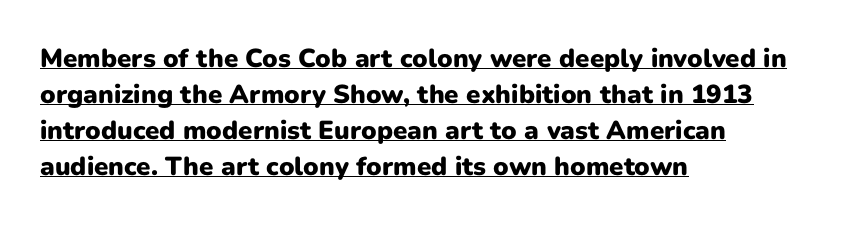
Q: Is the text bold? A: Yes.
Q: Is the text italic (slanted)? A: No, it is upright.
Q: Is the text underlined? A: Yes.
Q: How is the paragraph aligned? A: Left-aligned.
Q: Is the spacing between letters normal or unusually wide? A: Normal.
Q: Is the spacing between lines tight, normal or loose? A: Normal.
